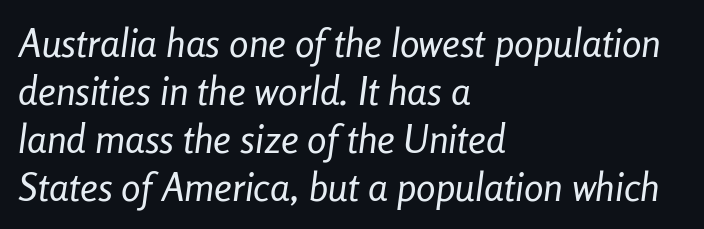
Tracking value appears to be zero — textbook default spacing. Tall strokes in this sample are angled rather than plumb. The face used here is proportionally spaced, like ordinary book or web type. Think standard paragraph weight, or any step lighter than that.
